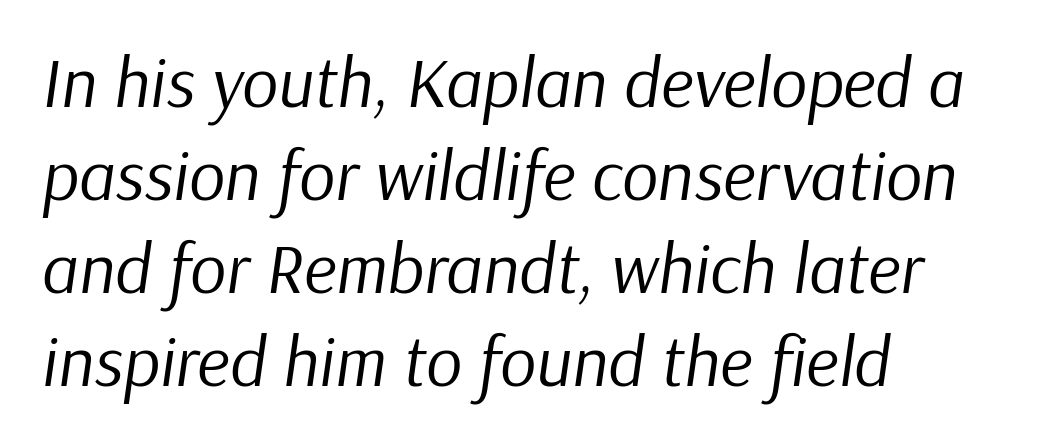
{"italic": "yes", "lean": "right", "slant_degrees": 9, "bold": "no", "weight": "regular", "width": "normal", "stroke_contrast": "low", "x_height": "medium", "monospaced": "no", "underline": "no", "align": "left", "line_spacing": "normal", "line_spacing_ratio": 1.31, "letter_spacing": "normal", "letter_spacing_em": 0.0, "glyph_px": 71}
